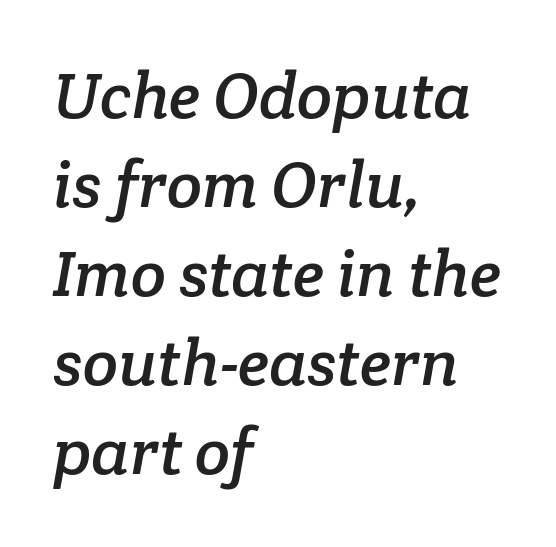
The rendering uses natural spacing where letterforms have individual widths. Where is the straight margin? On the left. Typographically, this falls in the serif category. If you measured baseline to baseline, you'd find a middling distance. The space directly below the letters is spotless. The gaps between neighbouring characters are ordinary and unremarkable.
